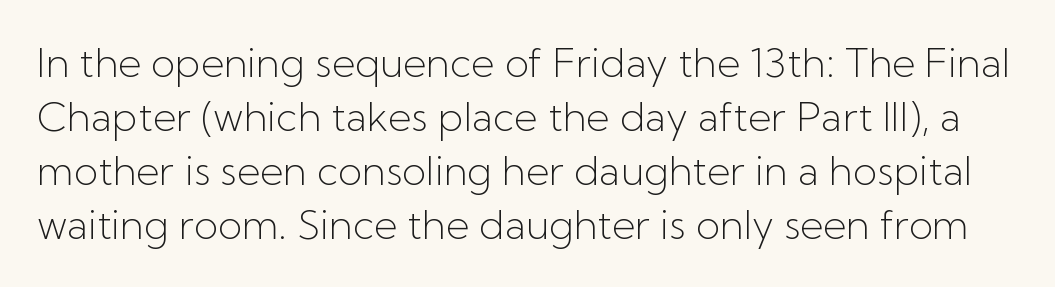
Nothing heavy about these letters — not bold at all. Serif or sans? Sans — the stroke terminals are bare. Here the glyphs are tracked normally, forming tight word shapes. Italic: no, the glyphs are upright roman. Has an underline been added? It has not. Character widths vary here, with narrow letters taking less room than wide ones.
